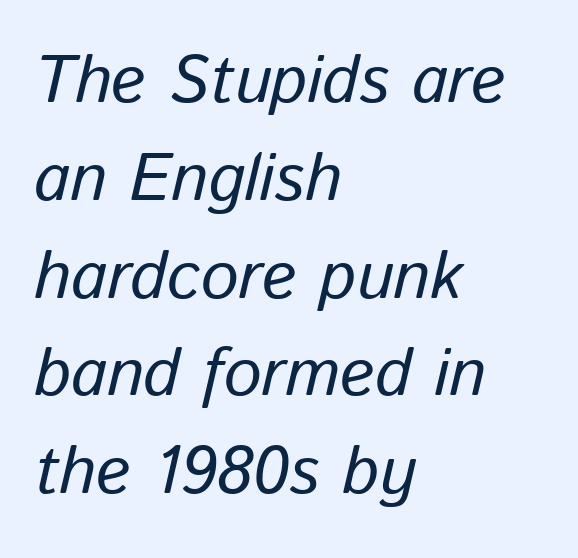
{"italic": "yes", "lean": "right", "slant_degrees": 13, "width": "normal", "stroke_contrast": "low", "x_height": "medium", "monospaced": "no", "underline": "no", "align": "left", "line_spacing": "normal", "line_spacing_ratio": 1.46, "letter_spacing": "normal", "letter_spacing_em": 0.0, "glyph_px": 67}
